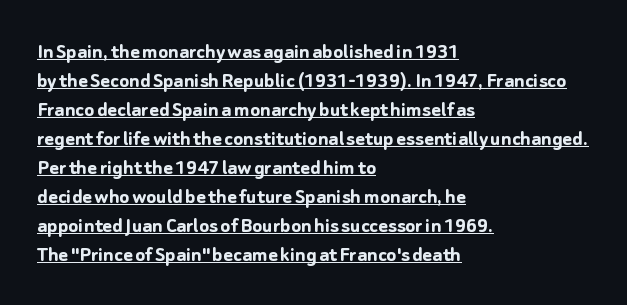
Q: Is the text bold? A: Yes.
Q: Is the text italic (slanted)? A: No, it is upright.
Q: Is the text underlined? A: Yes.
Q: How is the paragraph aligned? A: Left-aligned.
Q: Is the spacing between letters normal or unusually wide? A: Normal.
Q: Is the spacing between lines tight, normal or loose? A: Normal.
